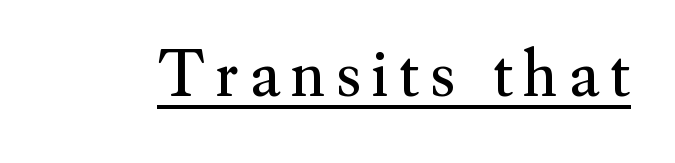
Q: Is the text bold? A: No.
Q: Is the text italic (slanted)? A: No, it is upright.
Q: Is the typeface a serif or a sans-serif typeface? A: Serif.
Q: Is the text underlined? A: Yes.
Q: Width (condensed, normal, or wide)? A: Normal.
Q: Stroke contrast? A: Medium.
Q: x-height? A: Small.
Q: Monospaced? A: No.
